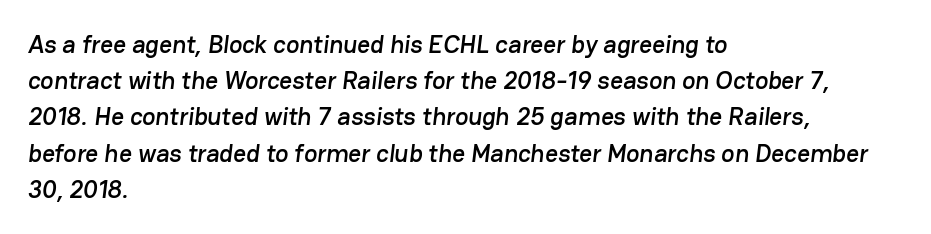
The face used here is rendered with its standard letterfit. Regarding leading, the lines here are spaced in the standard way. Visually the block forms a straight wall on the left and a jagged coastline on the right. The words here are not underlined.
